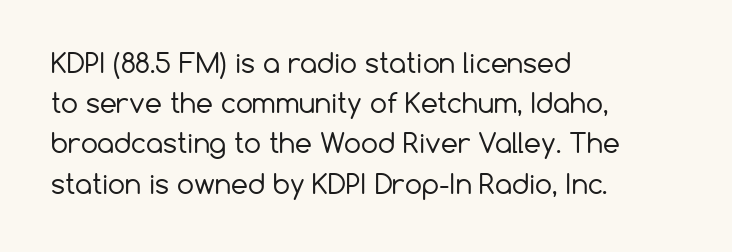
Q: Is the text bold? A: No.
Q: Is the text italic (slanted)? A: No, it is upright.
Q: Is the text underlined? A: No.
Q: How is the paragraph aligned? A: Left-aligned.
Q: Is the spacing between letters normal or unusually wide? A: Normal.
Q: Is the spacing between lines tight, normal or loose? A: Normal.
